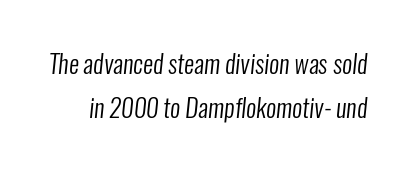
Q: Is the text bold? A: No.
Q: Is the text underlined? A: No.
Q: Is the spacing between letters normal or unusually wide? A: Normal.
